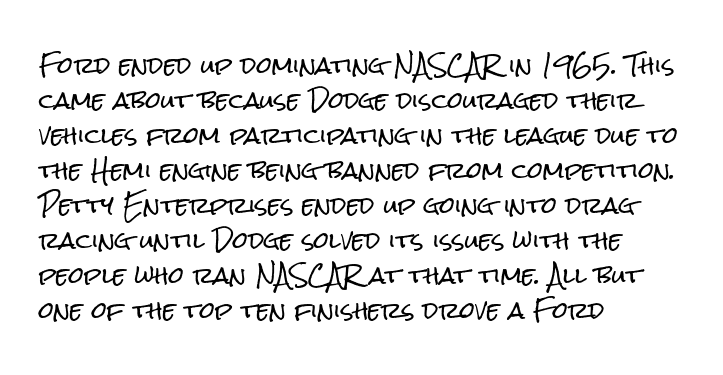
The image shows 22 px text type, upright; set left-aligned, normal line spacing (1.59x), normal letter spacing, not underlined.
